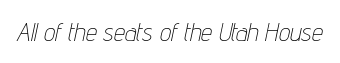
The image shows 25 px text type, italic (leaning right); set normal letter spacing, not underlined.
